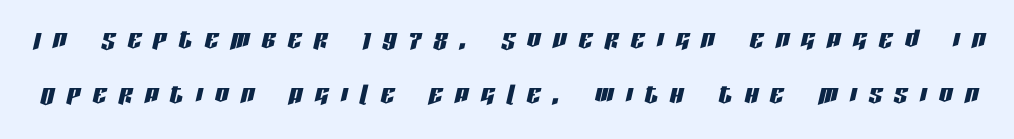
The image shows 34 px condensed type, italic (leaning right); set normal line spacing (1.63x), unusually wide letter spacing (+0.36 em), not underlined; low stroke contrast and a large x-height.
